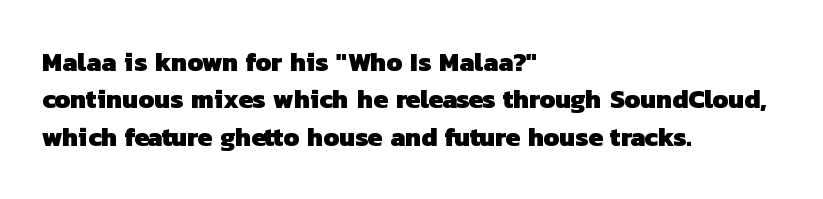
Q: Is the text bold? A: Yes.
Q: Is the text underlined? A: No.
Q: How is the paragraph aligned? A: Left-aligned.
Q: Is the spacing between letters normal or unusually wide? A: Normal.
Q: Is the spacing between lines tight, normal or loose? A: Normal.
